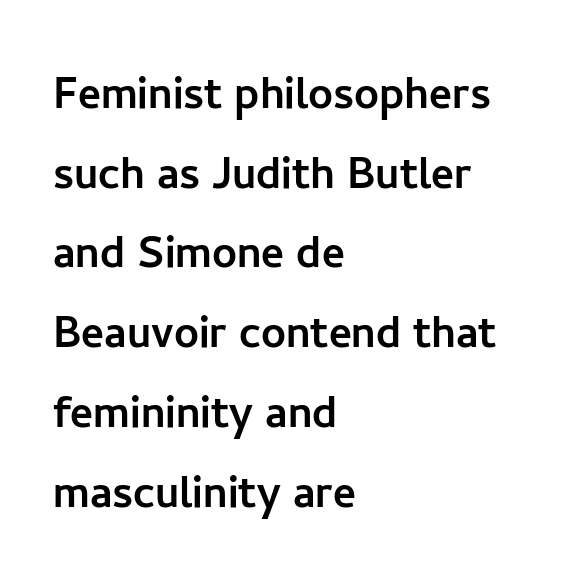
Q: Is the text italic (slanted)? A: No, it is upright.
Q: Is the typeface a serif or a sans-serif typeface? A: Sans-serif.
Q: Is the text underlined? A: No.
Q: How is the paragraph aligned? A: Left-aligned.
Q: Is the spacing between letters normal or unusually wide? A: Normal.
Q: Is the spacing between lines tight, normal or loose? A: Normal.
Q: Width (condensed, normal, or wide)? A: Normal.
Q: Stroke contrast? A: Low.
Q: x-height? A: Medium.
Q: Monospaced? A: No.
